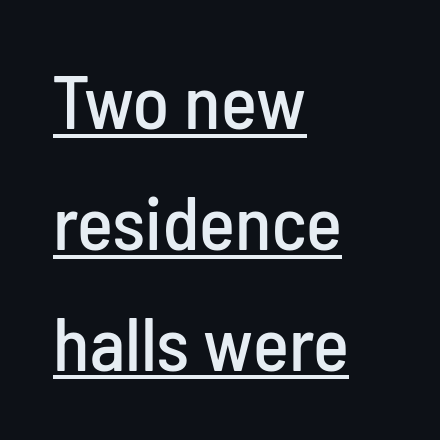
Q: Is the text italic (slanted)? A: No, it is upright.
Q: Is the typeface a serif or a sans-serif typeface? A: Sans-serif.
Q: Is the text underlined? A: Yes.
Q: How is the paragraph aligned? A: Left-aligned.
Q: Is the spacing between letters normal or unusually wide? A: Normal.
Q: Is the spacing between lines tight, normal or loose? A: Normal.
Q: Width (condensed, normal, or wide)? A: Condensed.
Q: Stroke contrast? A: Low.
Q: x-height? A: Medium.
Q: Monospaced? A: No.
